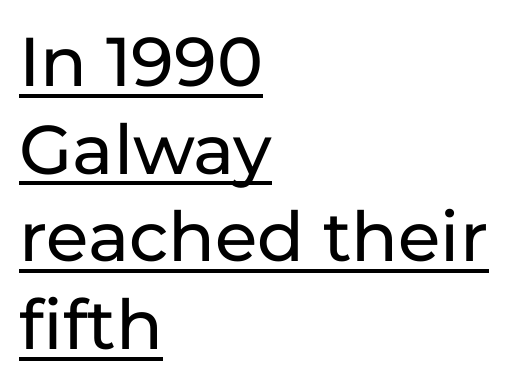
Q: Is the text italic (slanted)? A: No, it is upright.
Q: Is the typeface a serif or a sans-serif typeface? A: Sans-serif.
Q: Is the text underlined? A: Yes.
Q: How is the paragraph aligned? A: Left-aligned.
Q: Is the spacing between letters normal or unusually wide? A: Normal.
Q: Is the spacing between lines tight, normal or loose? A: Normal.
Q: Width (condensed, normal, or wide)? A: Normal.
Q: Stroke contrast? A: Low.
Q: x-height? A: Medium.
Q: Monospaced? A: No.
